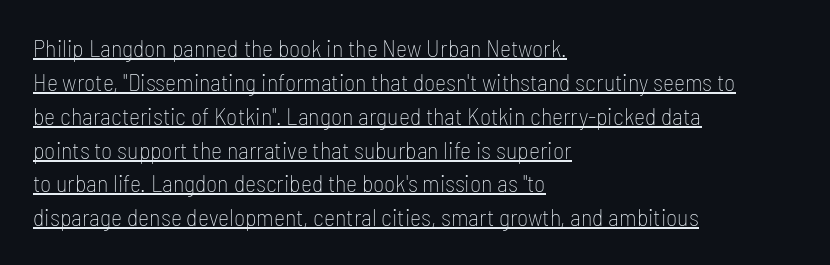
The lettering stays uniformly vertical, giving the passage a roman look. These lines stack with their left ends in a neat column. This rendering features underlined lettering. This block has exactly the height ordinary leading produces. Nobody touched the tracking dial on this one.
